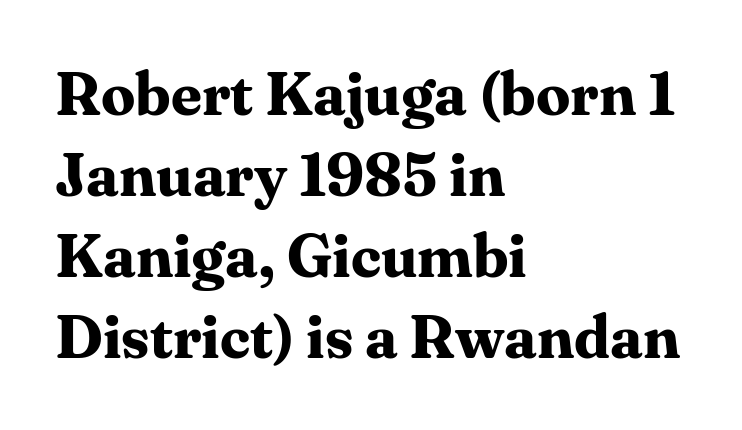
Q: Is the text bold? A: Yes.
Q: Is the text italic (slanted)? A: No, it is upright.
Q: Is the typeface a serif or a sans-serif typeface? A: Serif.
Q: Is the text underlined? A: No.
Q: How is the paragraph aligned? A: Left-aligned.
Q: Is the spacing between letters normal or unusually wide? A: Normal.
Q: Is the spacing between lines tight, normal or loose? A: Normal.
Q: Width (condensed, normal, or wide)? A: Normal.
Q: Stroke contrast? A: Medium.
Q: x-height? A: Medium.
Q: Monospaced? A: No.
